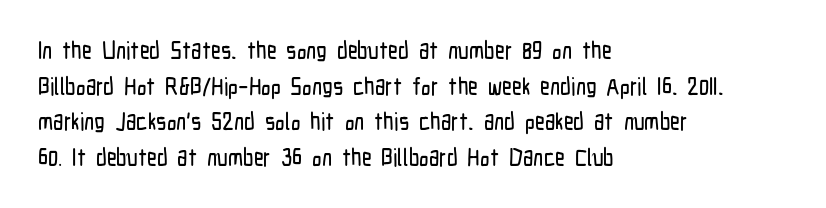
{"italic": "no", "underline": "no", "align": "left", "line_spacing": "normal", "line_spacing_ratio": 1.48, "letter_spacing": "normal", "letter_spacing_em": 0.0, "glyph_px": 24}
